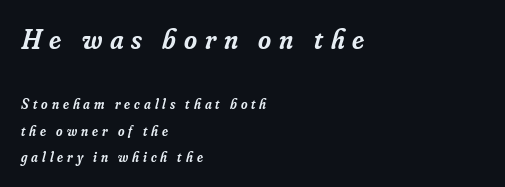
The face used here appears at its bigger size in the upper chunk. The space beneath each line is pristine and unruled. These lines are rendered in a variable-pitch font. Note: serifs present on the glyphs.
